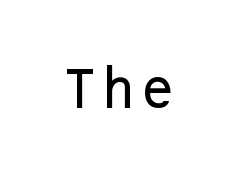
Q: Is the text italic (slanted)? A: No, it is upright.
Q: Is the typeface a serif or a sans-serif typeface? A: Sans-serif.
Q: Is the text underlined? A: No.
Q: Is the spacing between letters normal or unusually wide? A: Normal.
Q: Width (condensed, normal, or wide)? A: Normal.
Q: Stroke contrast? A: Low.
Q: x-height? A: Medium.
